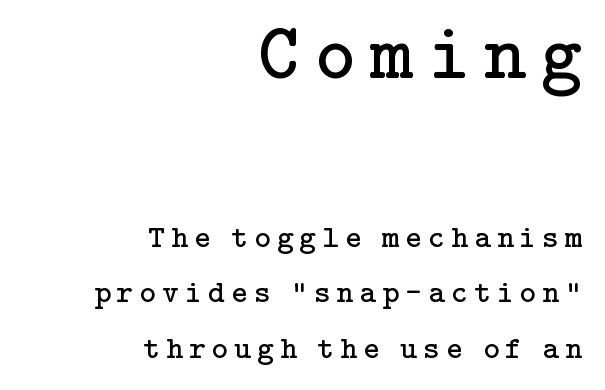
{"serif": "yes", "italic": "no", "bold": "no", "weight": "regular", "width": "normal", "stroke_contrast": "low", "x_height": "medium", "underline": "no", "align": "right", "line_spacing_ratio": 1.74, "larger_block": "first", "size_ratio": 2.47, "glyph_px": 79}
